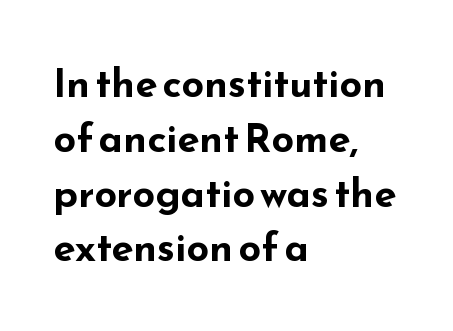
{"serif": "no", "italic": "no", "bold": "yes", "weight": "bold", "width": "wide", "stroke_contrast": "low", "x_height": "small", "monospaced": "no", "underline": "no", "align": "left", "line_spacing": "normal", "line_spacing_ratio": 1.37, "letter_spacing": "normal", "letter_spacing_em": 0.0, "glyph_px": 40}
